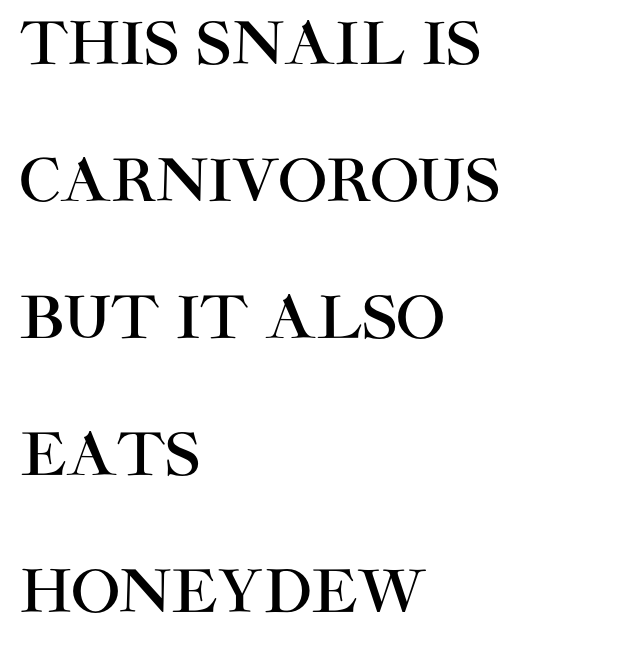
Tracking here is standard; glyphs follow each other at the usual distance. The gap between lines stays unmarked. Short and long lines alike share a common starting point at left. The axis of the letterforms is exactly vertical.
